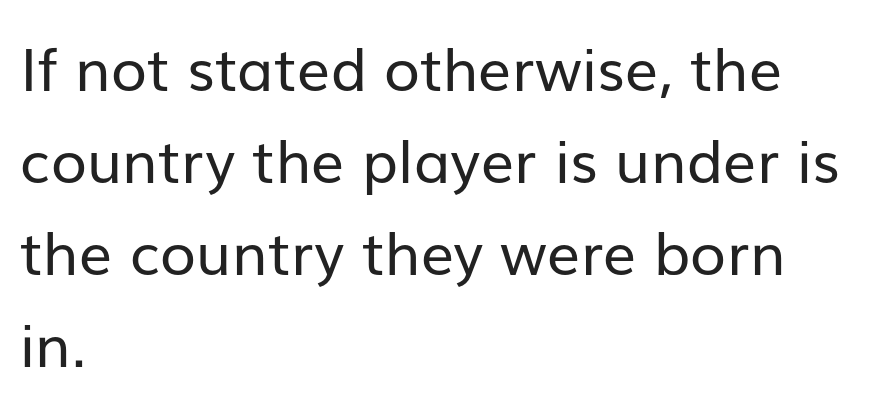
Q: Is the text bold? A: No.
Q: Is the text italic (slanted)? A: No, it is upright.
Q: Is the typeface a serif or a sans-serif typeface? A: Sans-serif.
Q: Is the text underlined? A: No.
Q: How is the paragraph aligned? A: Left-aligned.
Q: Is the spacing between letters normal or unusually wide? A: Normal.
Q: Is the spacing between lines tight, normal or loose? A: Normal.
Q: Width (condensed, normal, or wide)? A: Normal.
Q: Stroke contrast? A: Low.
Q: x-height? A: Medium.
Q: Monospaced? A: No.
